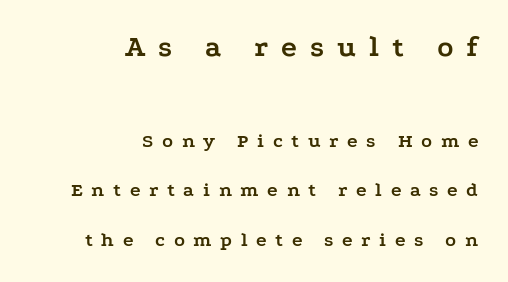
{"serif": "yes", "italic": "no", "bold": "yes", "weight": "semibold", "width": "wide", "stroke_contrast": "low", "x_height": "medium", "monospaced": "no", "underline": "no", "align": "right", "line_spacing": "loose", "line_spacing_ratio": 2.49, "letter_spacing": "wide", "letter_spacing_em": 0.43, "larger_block": "first", "size_ratio": 1.5, "glyph_px": 30}
